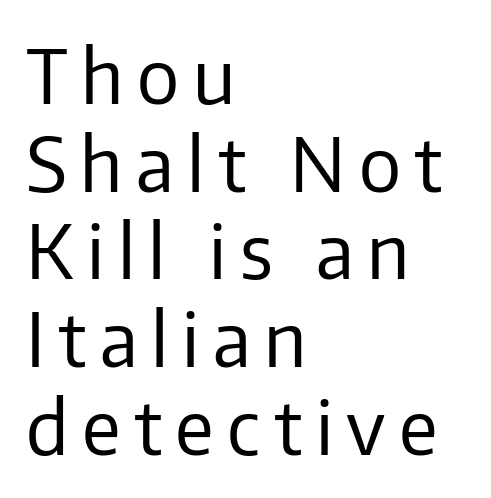
{"serif": "no", "italic": "no", "bold": "no", "weight": "regular", "width": "normal", "stroke_contrast": "low", "x_height": "medium", "monospaced": "no", "underline": "no", "align": "left", "line_spacing_ratio": 1.17, "glyph_px": 75}
